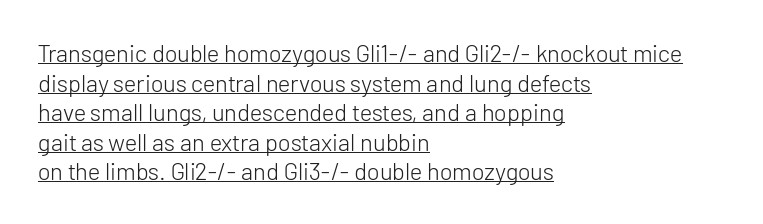
Q: Is the text bold? A: No.
Q: Is the text italic (slanted)? A: No, it is upright.
Q: Is the text underlined? A: Yes.
Q: How is the paragraph aligned? A: Left-aligned.
Q: Is the spacing between letters normal or unusually wide? A: Normal.
